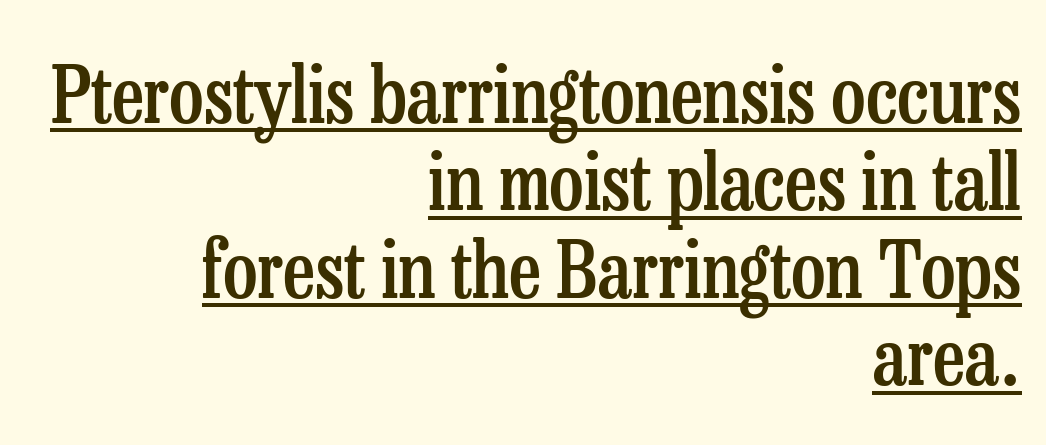
The rendering shows small feet on the letterforms — a serif design. In terms of weight, the rendering is demibold, just under bold. Standard letterfit; no display-style spreading of the glyphs. Think of a printed novel: that variable character pitch is what you see here. Posture: vertical.
